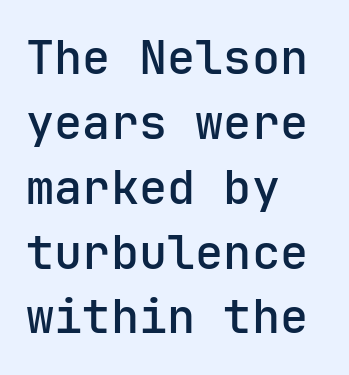
A typesetter would call this zero additional tracking. Examine the stroke ends and you'll find no serifs. Monospaced: the letters line up in strict vertical columns. Every row of glyphs begins at an identical x-position on the left. Descenders hang freely into open space.
